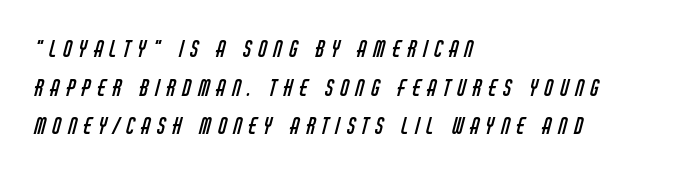
The image shows 22 px text type; set left-aligned, line spacing 1.76x, unusually wide letter spacing (+0.31 em), not underlined.
